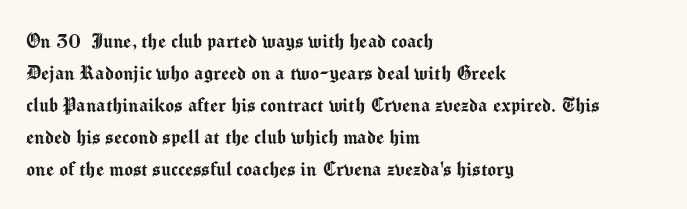
These lines are set flush left with a ragged right edge. Nope, not italic — everything's standing straight. Observe the ordinary spacing: letters are neighbours, not strangers. Vertically, the passage feels balanced, rows spaced as you'd expect. Has an underline been added? It has not.
